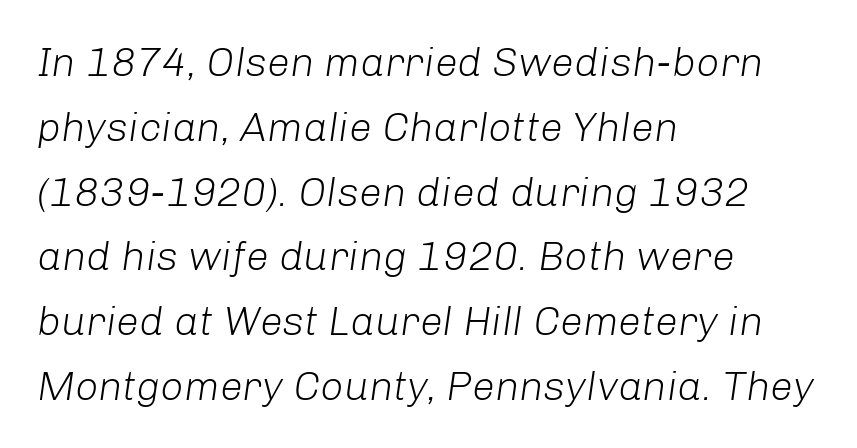
The image shows 41 px light type, italic (leaning right); set left-aligned, normal line spacing (1.58x), normal letter spacing, not underlined; low stroke contrast and a medium x-height.
